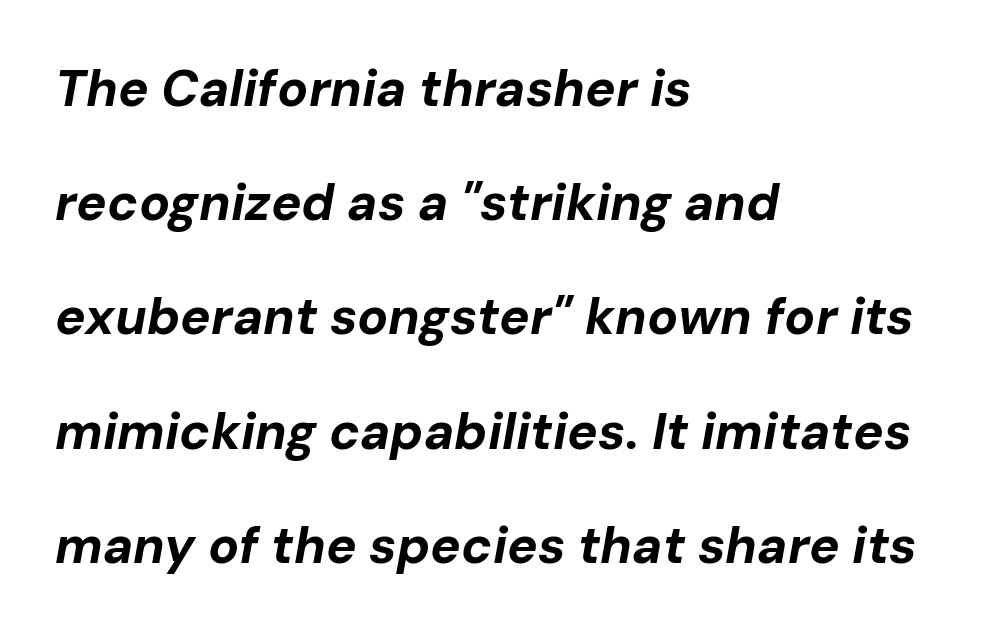
{"italic": "yes", "lean": "right", "slant_degrees": 10, "bold": "yes", "weight": "bold", "width": "normal", "stroke_contrast": "low", "x_height": "medium", "monospaced": "no", "underline": "no", "align": "left", "line_spacing": "loose", "line_spacing_ratio": 2.24, "letter_spacing": "normal", "letter_spacing_em": 0.0, "glyph_px": 51}
